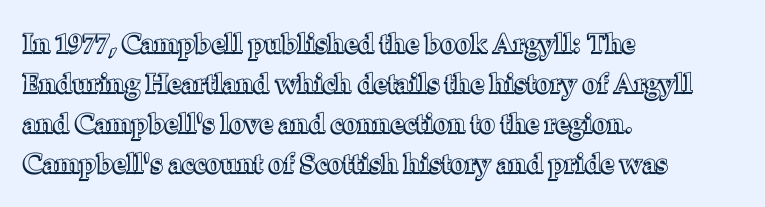
Regular leading. The zone under the glyphs is completely vacant. Italic? Not at all — the glyphs are vertical. A typesetter would call this zero additional tracking. Leftover space on each line is placed entirely after the last word.
